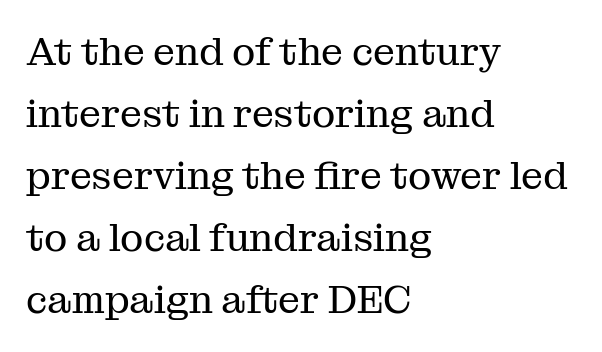
{"serif": "yes", "italic": "no", "bold": "no", "weight": "regular", "width": "normal", "stroke_contrast": "medium", "x_height": "medium", "monospaced": "no", "underline": "no", "align": "left", "line_spacing": "normal", "line_spacing_ratio": 1.59, "letter_spacing": "normal", "letter_spacing_em": 0.0, "glyph_px": 39}
